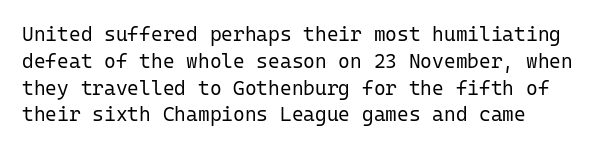
Unlike italic type, these characters show no tilt at all. Honestly, there is no underline to notice here at all. The ragged edge is on the right, which tells us the setting is flush left. Tracking here is standard; glyphs follow each other at the usual distance.
